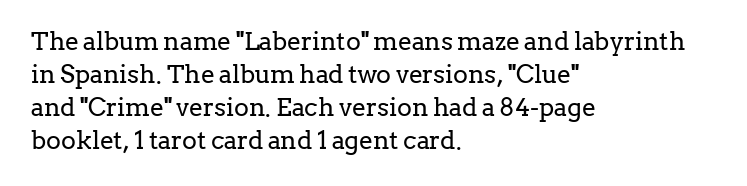
The setting favours the left margin, as ordinary paragraphs usually do. The letters stand upright; this is a roman face. Does the leading feel generous? No, just average. The passage shown has conventional tracking throughout. Each stroke keeps to a modest, everyday thickness or less.
